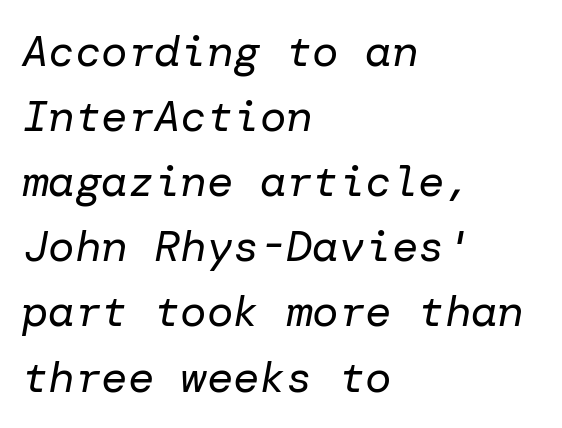
{"italic": "yes", "lean": "right", "slant_degrees": 10, "bold": "no", "weight": "regular", "width": "normal", "stroke_contrast": "low", "x_height": "medium", "underline": "no", "align": "left", "line_spacing": "normal", "line_spacing_ratio": 1.48, "letter_spacing": "normal", "letter_spacing_em": 0.0, "glyph_px": 44}
